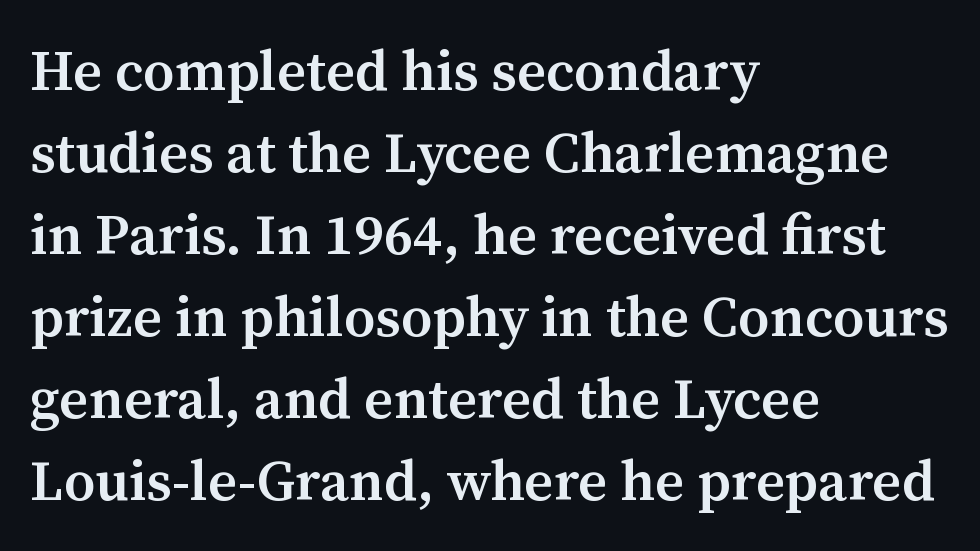
A clean baseline with only descenders dipping below it. Serif or sans? Serif — the stroke terminals have little feet. The leading is moderate, giving the passage an even texture. The axis of the letterforms is exactly vertical. Looks like regular typesetting: each glyph gets only the width it needs. If you drew a ruler down the left edge, every line would touch it.
